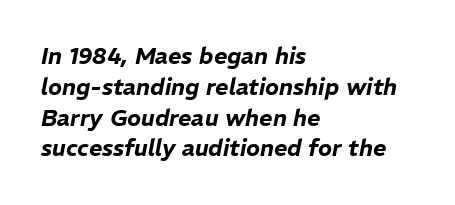
{"italic": "yes", "lean": "right", "slant_degrees": 11, "underline": "no", "align": "left", "line_spacing": "normal", "line_spacing_ratio": 1.34, "letter_spacing": "normal", "letter_spacing_em": 0.0, "glyph_px": 23}
